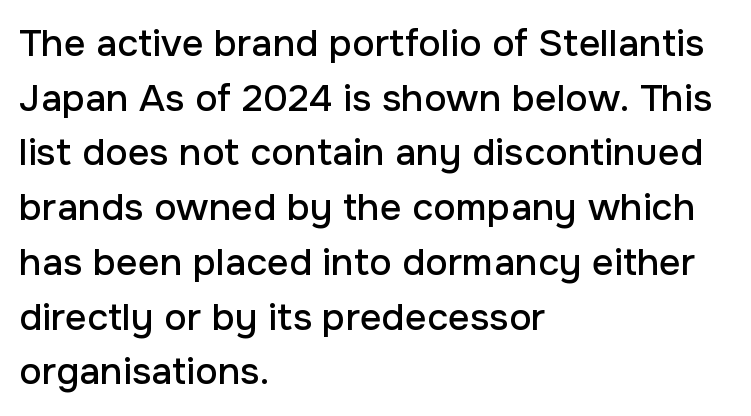
{"serif": "no", "italic": "no", "width": "normal", "stroke_contrast": "low", "x_height": "medium", "monospaced": "no", "underline": "no", "align": "left", "line_spacing": "normal", "line_spacing_ratio": 1.44, "letter_spacing": "normal", "letter_spacing_em": 0.0, "glyph_px": 38}
